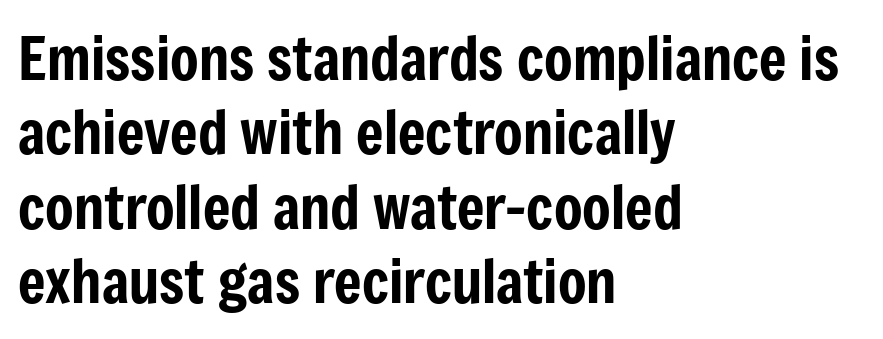
{"serif": "no", "italic": "no", "width": "condensed", "stroke_contrast": "low", "x_height": "medium", "monospaced": "no", "underline": "no", "align": "left", "line_spacing": "normal", "line_spacing_ratio": 1.26, "letter_spacing": "normal", "letter_spacing_em": 0.0, "glyph_px": 59}
